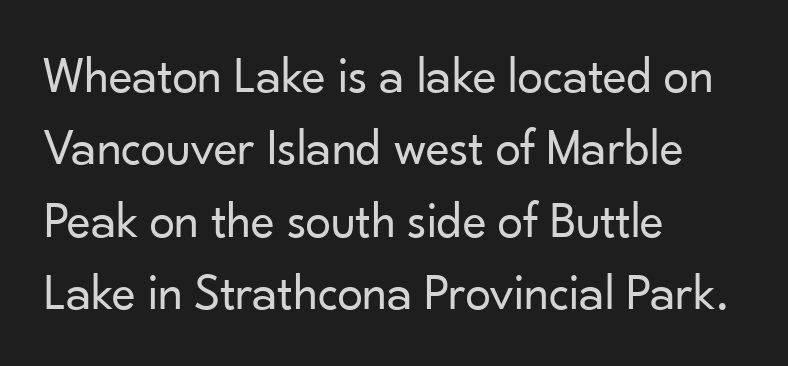
The image shows 51 px regular-weight sans-serif type, upright; set left-aligned, normal line spacing (1.42x), normal letter spacing, not underlined; low stroke contrast and a small x-height.
